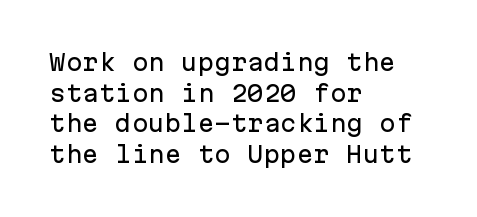
{"italic": "no", "underline": "no", "align": "left", "line_spacing": "normal", "line_spacing_ratio": 1.39, "letter_spacing": "normal", "letter_spacing_em": 0.0, "glyph_px": 22}
